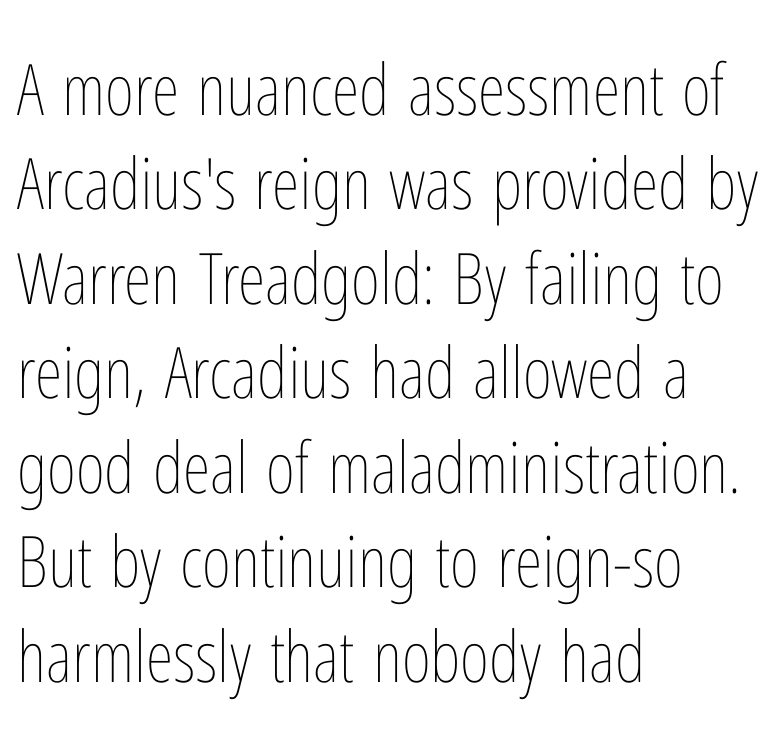
Q: Is the text bold? A: No.
Q: Is the text italic (slanted)? A: No, it is upright.
Q: Is the text underlined? A: No.
Q: How is the paragraph aligned? A: Left-aligned.
Q: Is the spacing between letters normal or unusually wide? A: Normal.
Q: Is the spacing between lines tight, normal or loose? A: Normal.
Q: Width (condensed, normal, or wide)? A: Condensed.
Q: Stroke contrast? A: Low.
Q: x-height? A: Medium.
Q: Monospaced? A: No.
